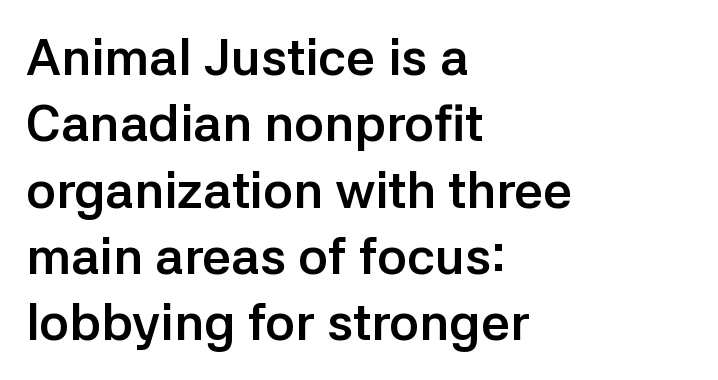
Q: Is the text bold? A: Yes.
Q: Is the text italic (slanted)? A: No, it is upright.
Q: Is the typeface a serif or a sans-serif typeface? A: Sans-serif.
Q: Is the text underlined? A: No.
Q: How is the paragraph aligned? A: Left-aligned.
Q: Is the spacing between letters normal or unusually wide? A: Normal.
Q: Is the spacing between lines tight, normal or loose? A: Normal.
Q: Width (condensed, normal, or wide)? A: Normal.
Q: Stroke contrast? A: Low.
Q: x-height? A: Medium.
Q: Monospaced? A: No.
